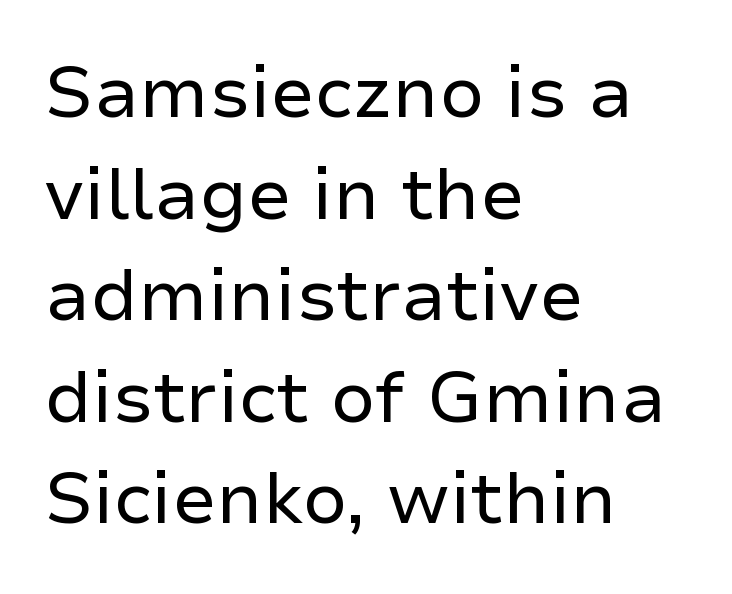
Q: Is the text bold? A: No.
Q: Is the text italic (slanted)? A: No, it is upright.
Q: Is the typeface a serif or a sans-serif typeface? A: Sans-serif.
Q: Is the text underlined? A: No.
Q: How is the paragraph aligned? A: Left-aligned.
Q: Is the spacing between letters normal or unusually wide? A: Normal.
Q: Is the spacing between lines tight, normal or loose? A: Normal.
Q: Width (condensed, normal, or wide)? A: Normal.
Q: Stroke contrast? A: Low.
Q: x-height? A: Medium.
Q: Monospaced? A: No.
